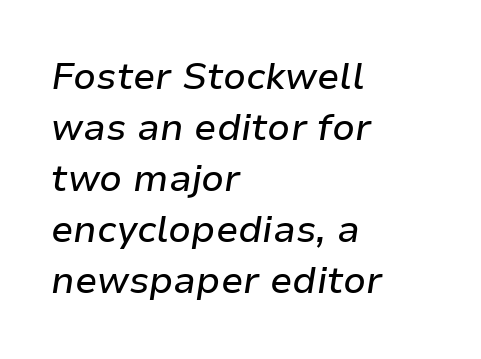
Q: Is the text italic (slanted)? A: Yes, it leans right by about 9 degrees.
Q: Is the text underlined? A: No.
Q: How is the paragraph aligned? A: Left-aligned.
Q: Is the spacing between letters normal or unusually wide? A: Normal.
Q: Is the spacing between lines tight, normal or loose? A: Normal.
Q: Width (condensed, normal, or wide)? A: Normal.
Q: Stroke contrast? A: Low.
Q: x-height? A: Medium.
Q: Monospaced? A: No.
